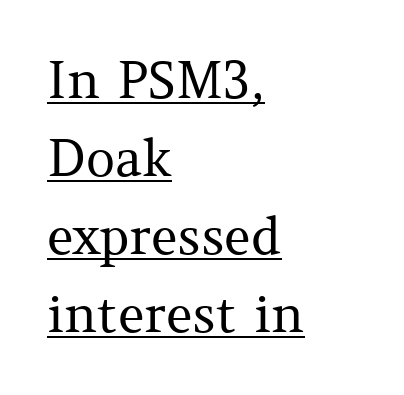
Classification — serif. Casual observation: everything's shoved over to the left. In terms of leading, this rendering sits right in the middle. A continuous stroke trails under the words, as in a hyperlink. The tracking reads as untouched default to a designer's eye. Character widths vary here, with narrow letters taking less room than wide ones.
